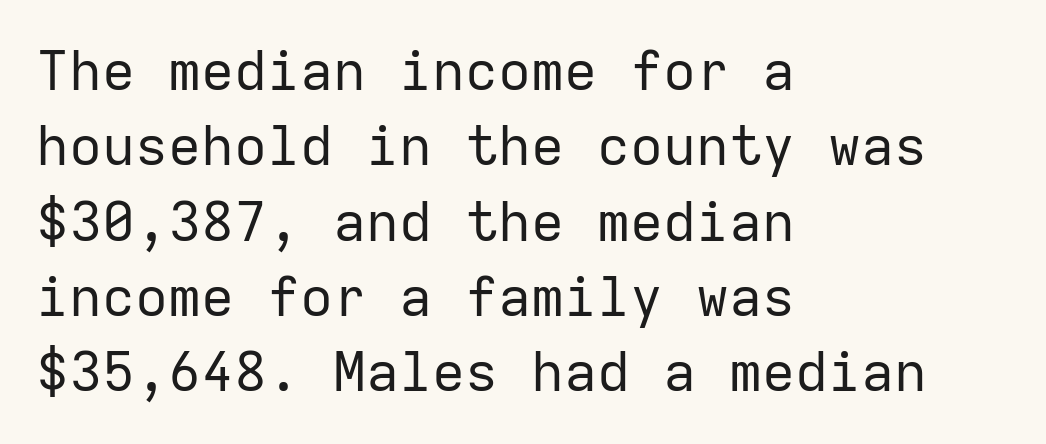
The image shows 55 px regular-weight sans-serif type, upright, monospaced; set left-aligned, normal line spacing (1.37x), normal letter spacing, not underlined; low stroke contrast and a medium x-height.
